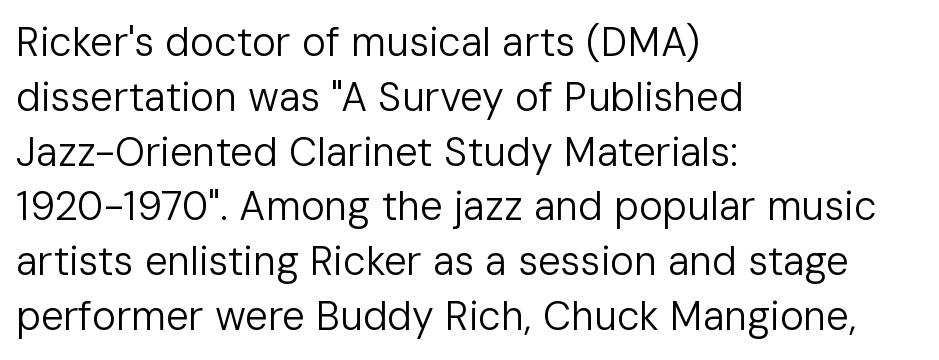
The image shows 40 px regular-weight sans-serif type, upright; set left-aligned, normal line spacing (1.37x), normal letter spacing, not underlined; low stroke contrast and a medium x-height.
